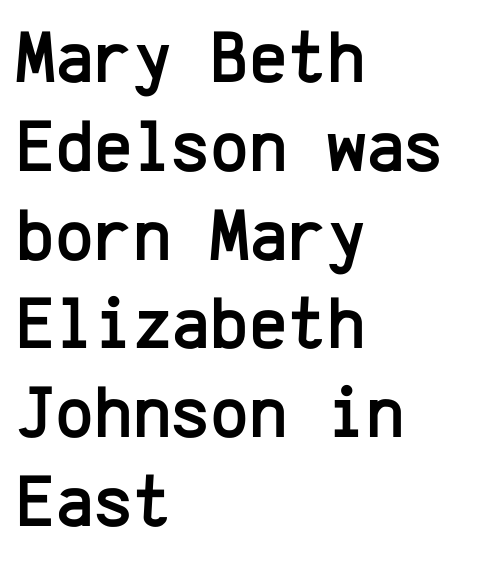
Q: Is the text italic (slanted)? A: No, it is upright.
Q: Is the typeface a serif or a sans-serif typeface? A: Sans-serif.
Q: Is the text underlined? A: No.
Q: How is the paragraph aligned? A: Left-aligned.
Q: Is the spacing between letters normal or unusually wide? A: Normal.
Q: Width (condensed, normal, or wide)? A: Normal.
Q: Stroke contrast? A: Low.
Q: x-height? A: Medium.
Q: Monospaced? A: Yes.
